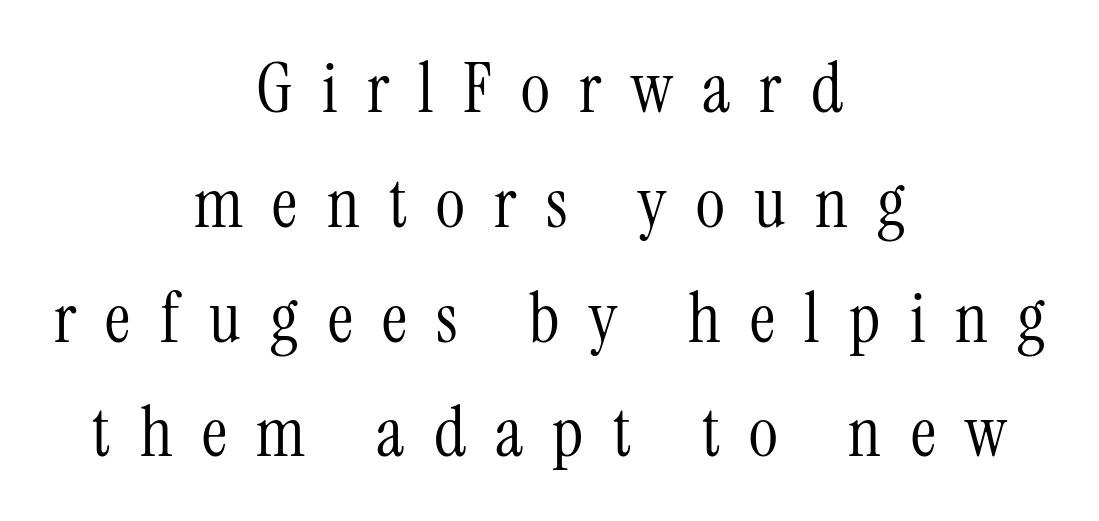
{"serif": "yes", "italic": "no", "bold": "no", "weight": "light", "width": "condensed", "stroke_contrast": "medium", "x_height": "medium", "monospaced": "no", "underline": "no", "align": "center", "line_spacing": "normal", "line_spacing_ratio": 1.64, "letter_spacing": "wide", "letter_spacing_em": 0.42, "glyph_px": 70}
